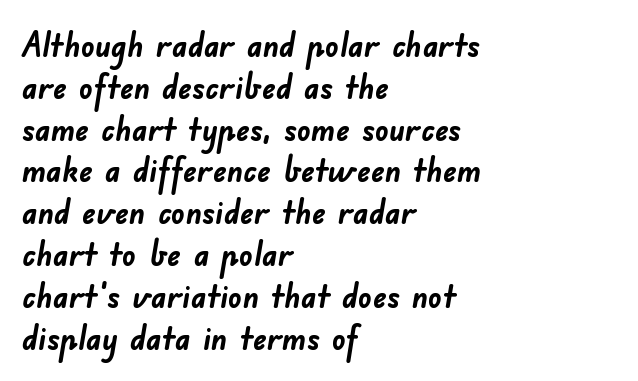
{"serif": "no", "bold": "yes", "weight": "semibold", "width": "normal", "stroke_contrast": "low", "x_height": "small", "monospaced": "no", "underline": "no", "align": "left", "line_spacing_ratio": 1.23, "letter_spacing": "normal", "letter_spacing_em": 0.0, "glyph_px": 34}
